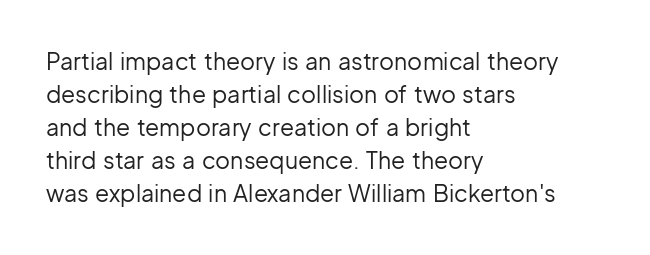
{"italic": "no", "bold": "no", "underline": "no", "align": "left", "line_spacing": "normal", "line_spacing_ratio": 1.44, "letter_spacing": "normal", "letter_spacing_em": 0.0, "glyph_px": 23}
